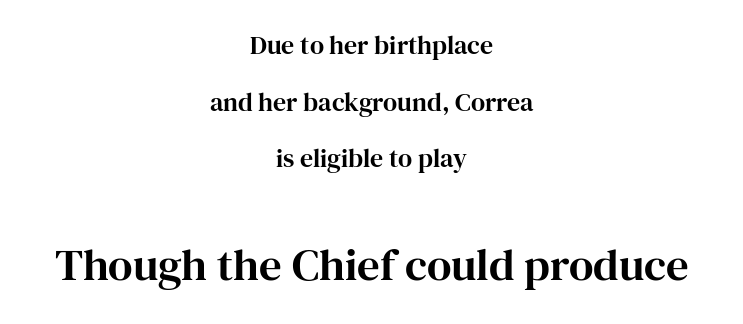
The image shows 45 px serif type, upright; set centered, loose line spacing (2.18x), normal letter spacing, not underlined; the second (bottom) block is 1.73x larger; high stroke contrast and a medium x-height.
